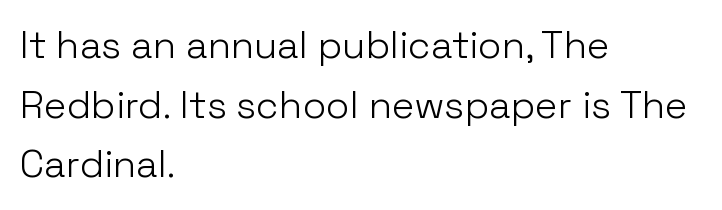
{"serif": "no", "italic": "no", "bold": "no", "weight": "light", "width": "normal", "stroke_contrast": "low", "x_height": "medium", "monospaced": "no", "underline": "no", "align": "left", "line_spacing": "normal", "line_spacing_ratio": 1.57, "letter_spacing": "normal", "letter_spacing_em": 0.0, "glyph_px": 38}
